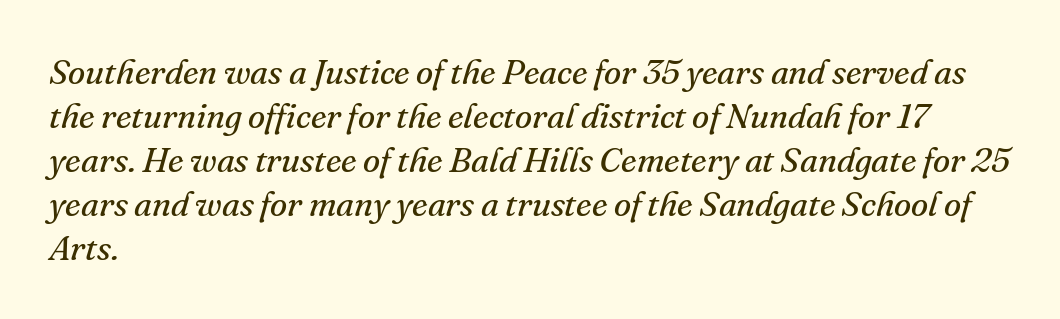
{"serif": "yes", "italic": "yes", "lean": "right", "slant_degrees": 16, "bold": "no", "weight": "regular", "width": "normal", "stroke_contrast": "medium", "x_height": "small", "monospaced": "no", "underline": "no", "align": "left", "line_spacing": "normal", "line_spacing_ratio": 1.26, "letter_spacing": "normal", "letter_spacing_em": 0.0, "glyph_px": 35}
